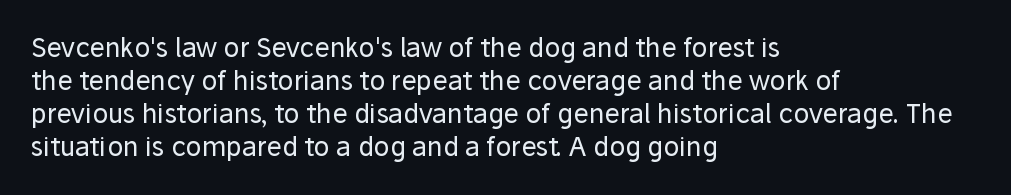
When letters stand straight like this, we call the style roman or upright. These lines sit exactly where default settings would place them. Students, note that the glyphs here touch the page at normal intervals. The passage shown is not bold in any degree. In CSS terms this would be text-align: left. Underlining? Definitely not there.
